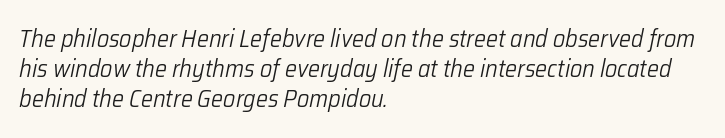
Q: Is the text bold? A: No.
Q: Is the text italic (slanted)? A: Yes, it leans right by about 12 degrees.
Q: Is the text underlined? A: No.
Q: How is the paragraph aligned? A: Left-aligned.
Q: Is the spacing between letters normal or unusually wide? A: Normal.
Q: Is the spacing between lines tight, normal or loose? A: Normal.
